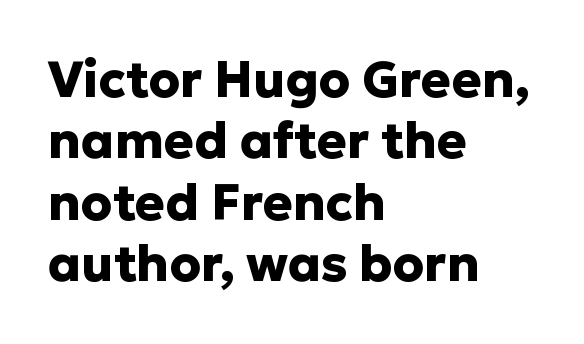
Q: Is the text bold? A: Yes.
Q: Is the text italic (slanted)? A: No, it is upright.
Q: Is the typeface a serif or a sans-serif typeface? A: Sans-serif.
Q: Is the text underlined? A: No.
Q: How is the paragraph aligned? A: Left-aligned.
Q: Is the spacing between letters normal or unusually wide? A: Normal.
Q: Width (condensed, normal, or wide)? A: Normal.
Q: Stroke contrast? A: Low.
Q: x-height? A: Medium.
Q: Monospaced? A: No.
